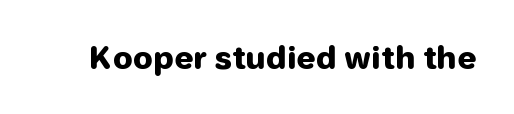
Q: Is the text bold? A: Yes.
Q: Is the text italic (slanted)? A: No, it is upright.
Q: Is the typeface a serif or a sans-serif typeface? A: Sans-serif.
Q: Is the text underlined? A: No.
Q: Is the spacing between letters normal or unusually wide? A: Normal.
Q: Width (condensed, normal, or wide)? A: Normal.
Q: Stroke contrast? A: Low.
Q: x-height? A: Medium.
Q: Monospaced? A: No.
